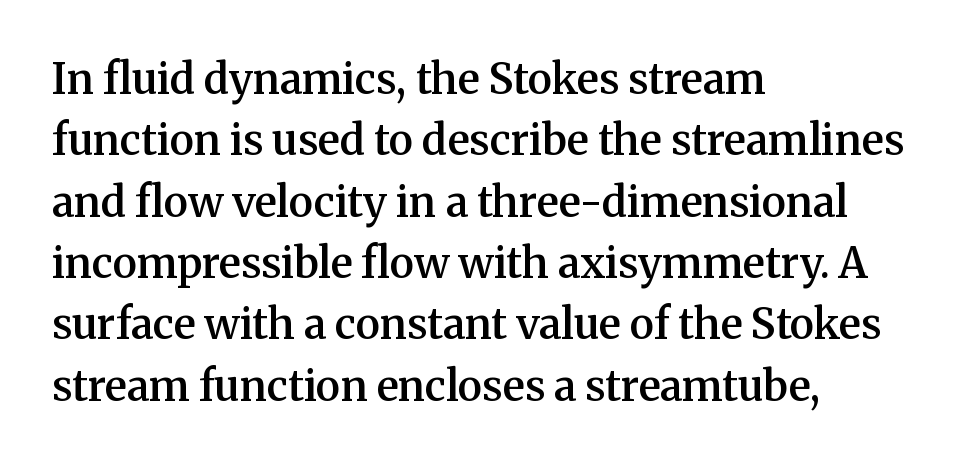
Q: Is the text bold? A: Semi-bold.
Q: Is the text italic (slanted)? A: No, it is upright.
Q: Is the typeface a serif or a sans-serif typeface? A: Serif.
Q: Is the text underlined? A: No.
Q: How is the paragraph aligned? A: Left-aligned.
Q: Is the spacing between letters normal or unusually wide? A: Normal.
Q: Is the spacing between lines tight, normal or loose? A: Normal.
Q: Width (condensed, normal, or wide)? A: Normal.
Q: Stroke contrast? A: Medium.
Q: x-height? A: Medium.
Q: Monospaced? A: No.
